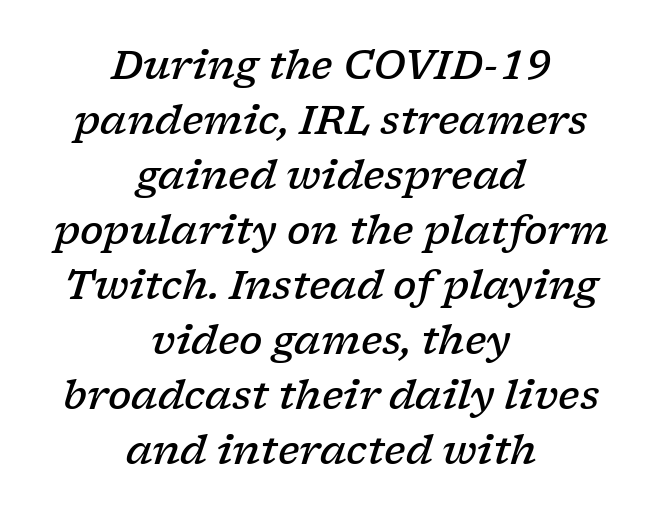
{"serif": "yes", "italic": "yes", "lean": "right", "slant_degrees": 17, "bold": "semi", "weight": "semibold", "width": "wide", "stroke_contrast": "low", "x_height": "medium", "monospaced": "no", "underline": "no", "align": "center", "line_spacing": "normal", "line_spacing_ratio": 1.41, "letter_spacing": "normal", "letter_spacing_em": 0.0, "glyph_px": 39}
